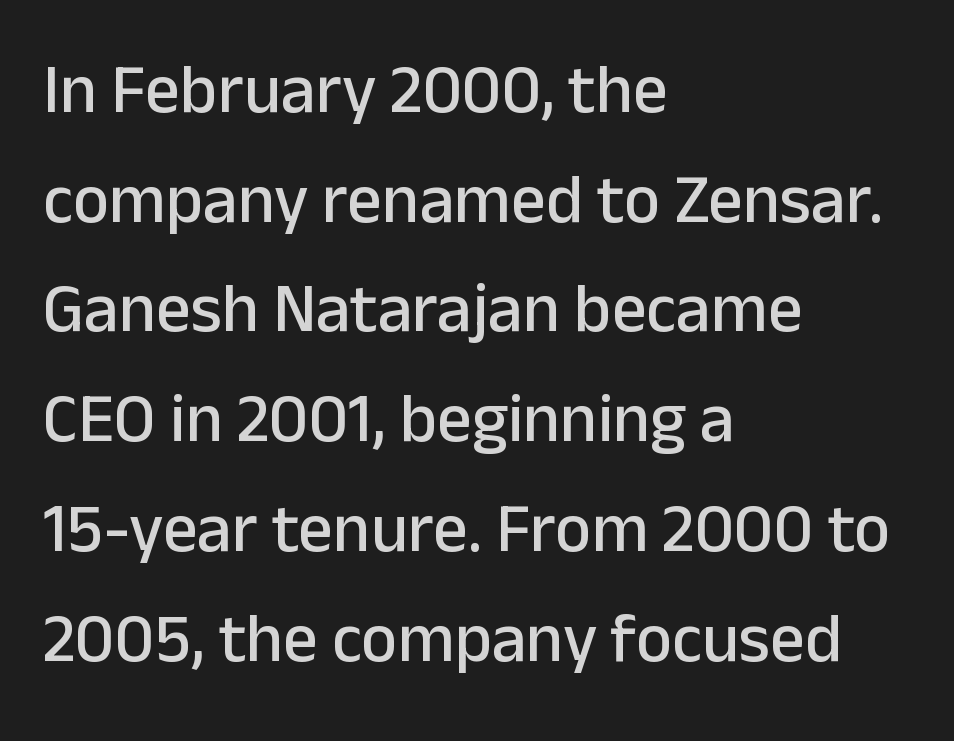
In terms of posture, this sample is upright. You could call the tracking neutral — neither tight nor loose. Letters rest on an invisible, unmarked baseline. The rendering uses a moderate line-height, typical for paragraphs. The face used here is a sans, in the tradition of grotesques and geometrics. Spacing verdict: proportional, widths tailored to each character.
